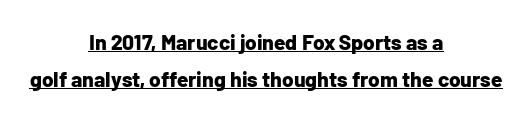
Rendered with straight, roman letterforms. Notice how the passage keeps no hard edge, just a central spine. Look at the tracking — it's just the regular setting, nothing added. Looks like someone drew a line under every word here. Set as a true bold cut, around the 700 mark.
